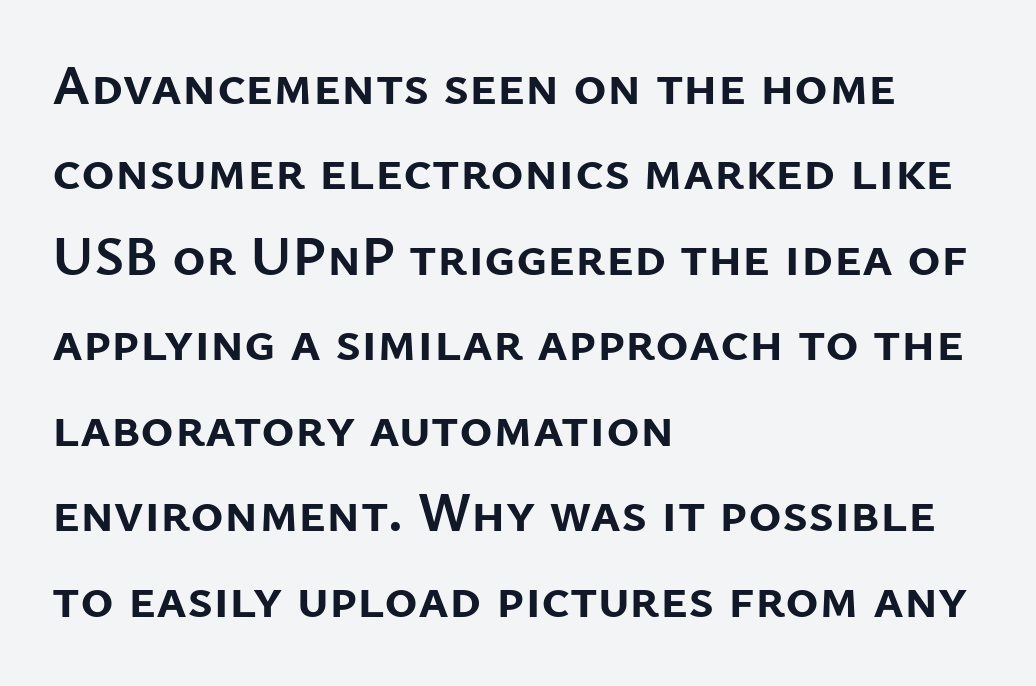
{"serif": "no", "italic": "no", "bold": "yes", "weight": "semibold", "width": "normal", "stroke_contrast": "low", "x_height": "medium", "monospaced": "no", "underline": "no", "align": "left", "line_spacing": "normal", "line_spacing_ratio": 1.5, "letter_spacing": "normal", "letter_spacing_em": 0.0, "glyph_px": 57}
